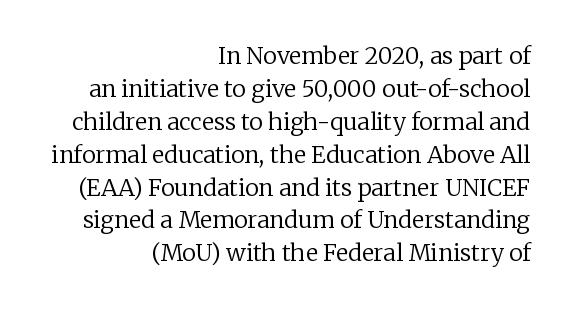
The image shows 23 px text type, upright; set right-aligned, normal line spacing (1.43x), normal letter spacing, not underlined.
